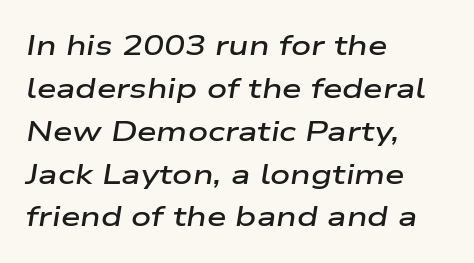
Q: Is the text bold? A: Semi-bold.
Q: Is the text italic (slanted)? A: Yes, it leans right by about 9 degrees.
Q: Is the text underlined? A: No.
Q: How is the paragraph aligned? A: Left-aligned.
Q: Is the spacing between letters normal or unusually wide? A: Normal.
Q: Is the spacing between lines tight, normal or loose? A: Normal.
Q: Width (condensed, normal, or wide)? A: Wide.
Q: Stroke contrast? A: Low.
Q: x-height? A: Medium.
Q: Monospaced? A: No.
